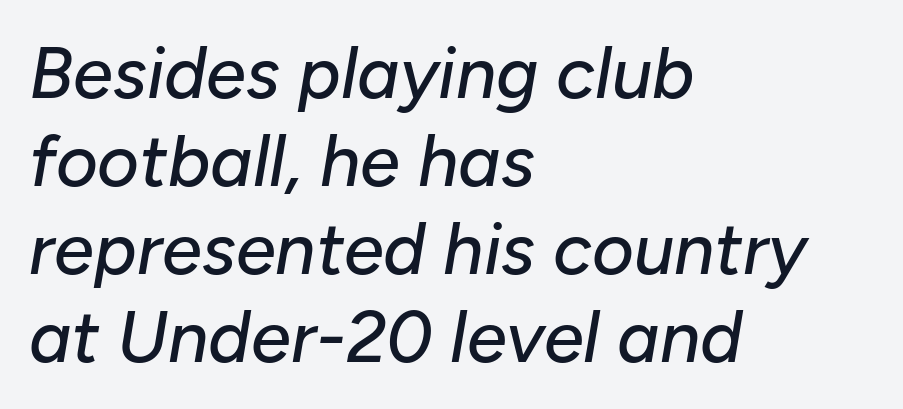
Only glyphs here, with clear space below each row. Quick note: italic. Notice how the passage keeps a crisp vertical edge on the left only. These lines keep a tight, regular rhythm from letter to letter. Varying glyph widths throughout — classic text-font behaviour.
